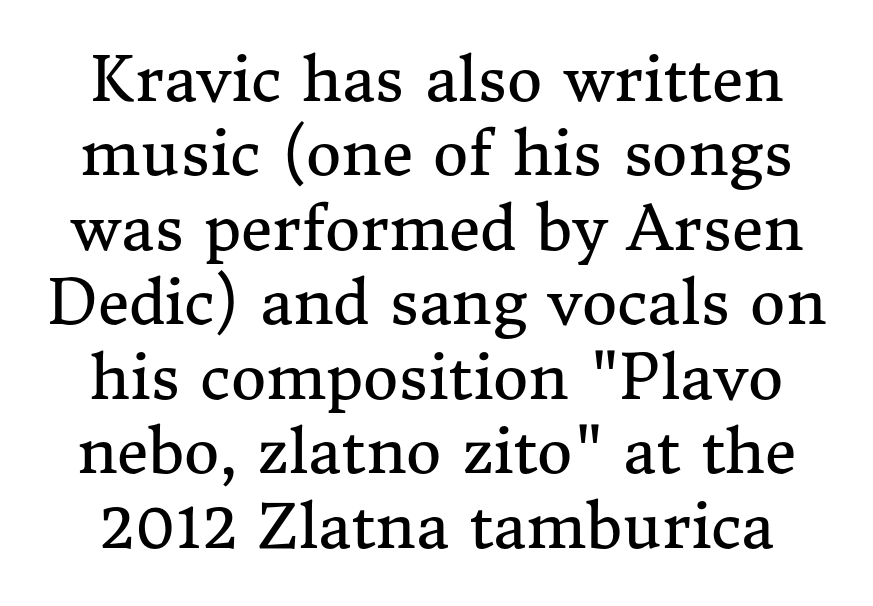
{"serif": "yes", "italic": "no", "bold": "no", "weight": "regular", "width": "normal", "stroke_contrast": "medium", "x_height": "medium", "monospaced": "no", "underline": "no", "line_spacing_ratio": 1.22, "letter_spacing": "normal", "letter_spacing_em": 0.0, "glyph_px": 61}
